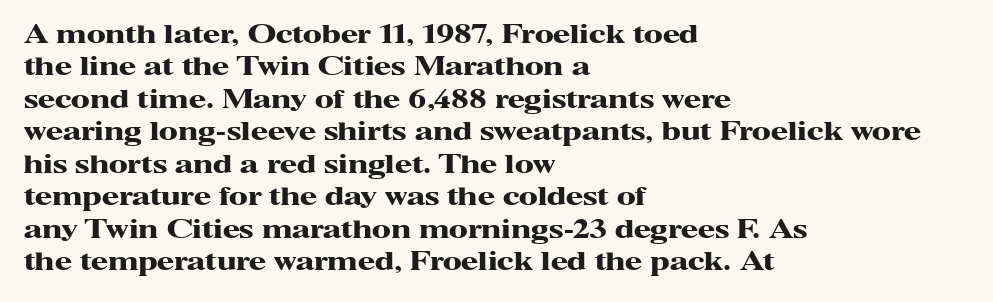
A typesetter would mark this as roman, not italic. The strokes are fattened all the way to bold. Beneath every word, the page is bare. The letters sit at their default tracking, neither squeezed nor spread. Notice how the passage keeps a crisp vertical edge on the left only. The lines sit at an ordinary, default distance from one another.
